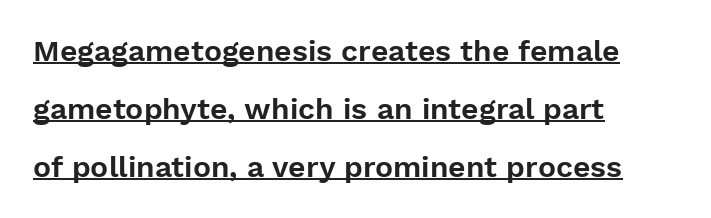
Leftover space on each line is placed entirely after the last word. Underline: present. These lines are rendered in a variable-pitch font. What stands out about the letter spacing? Nothing — it is the standard amount. The rendering shows plain stroke endings on the letterforms — a sans-serif design. It's the straight-up-and-down kind of type.
